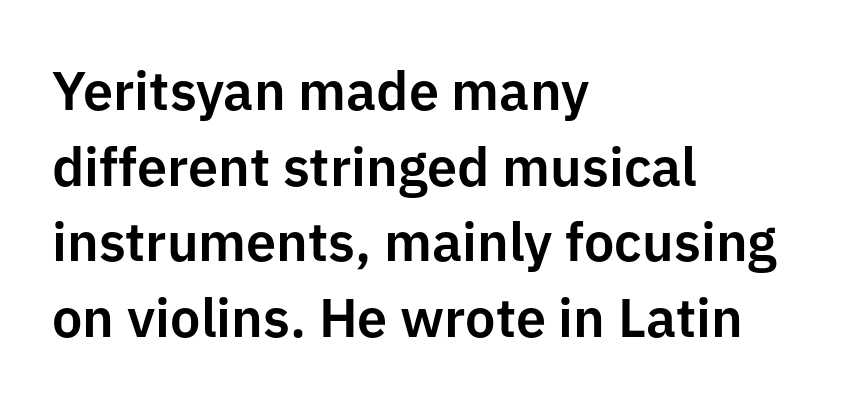
The image shows 54 px sans-serif type, upright; set left-aligned, normal line spacing (1.4x), normal letter spacing, not underlined; low stroke contrast and a medium x-height.
